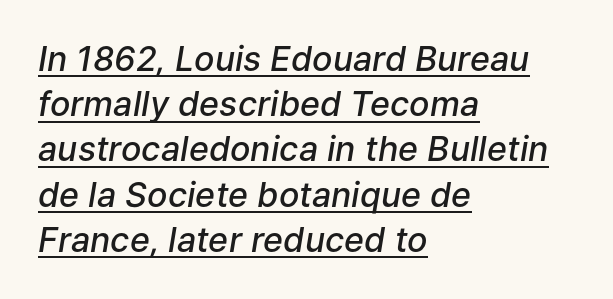
{"italic": "yes", "lean": "right", "slant_degrees": 9, "bold": "semi", "weight": "semibold", "width": "normal", "stroke_contrast": "low", "x_height": "medium", "monospaced": "no", "underline": "yes", "align": "left", "line_spacing": "normal", "line_spacing_ratio": 1.33, "letter_spacing": "normal", "letter_spacing_em": 0.0, "glyph_px": 34}
